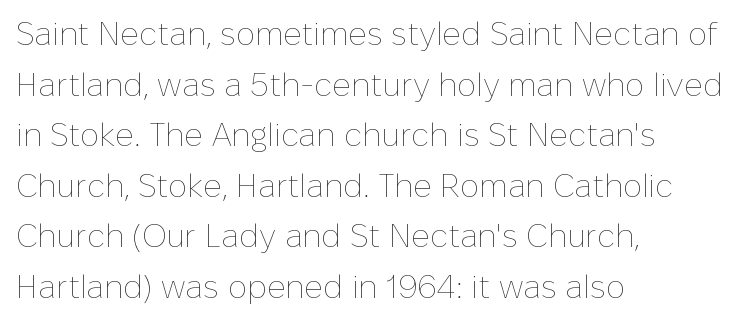
The image shows 32 px thin type, upright; set left-aligned, normal line spacing (1.58x), normal letter spacing, not underlined; low stroke contrast and a medium x-height.
